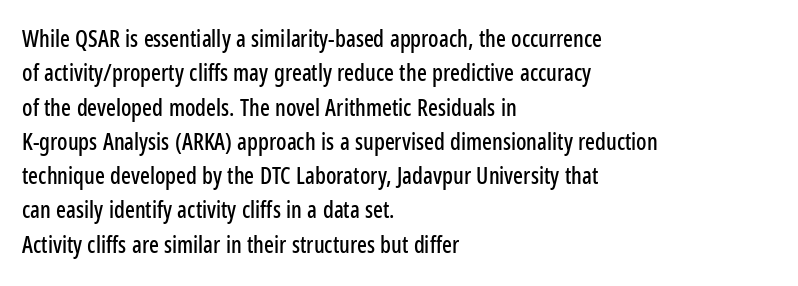
The image shows 23 px text type, upright; set left-aligned, normal line spacing (1.49x), normal letter spacing, not underlined.
